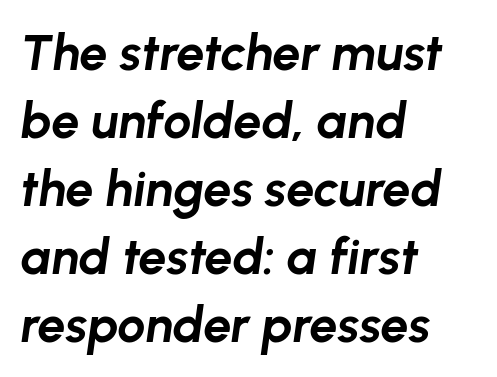
Q: Is the text bold? A: Yes.
Q: Is the text italic (slanted)? A: Yes, it leans right by about 8 degrees.
Q: Is the text underlined? A: No.
Q: How is the paragraph aligned? A: Left-aligned.
Q: Is the spacing between letters normal or unusually wide? A: Normal.
Q: Is the spacing between lines tight, normal or loose? A: Normal.
Q: Width (condensed, normal, or wide)? A: Normal.
Q: Stroke contrast? A: Low.
Q: x-height? A: Medium.
Q: Monospaced? A: No.
